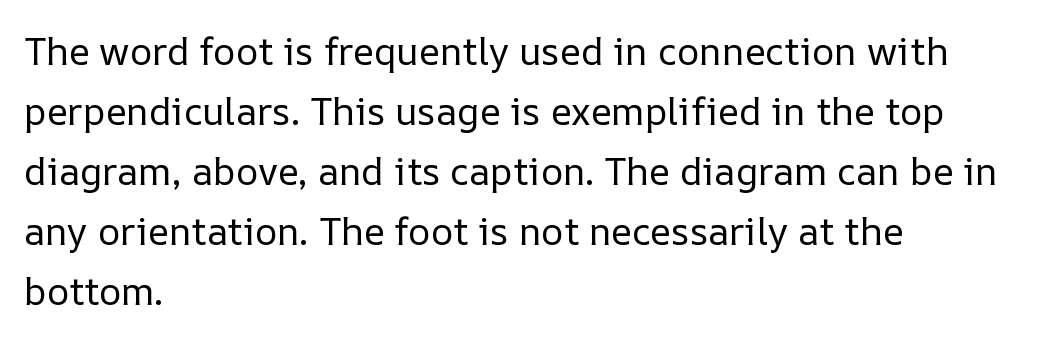
Honestly, the row spacing looks completely unremarkable. If you drew a line through each stem, it would be perfectly vertical. Heaviness? Minimal to ordinary, like unemphasized prose. You could not count columns in this text — the font is proportionally spaced. In CSS terms this would be text-align: left. No extra tracking has been applied to these lines.
